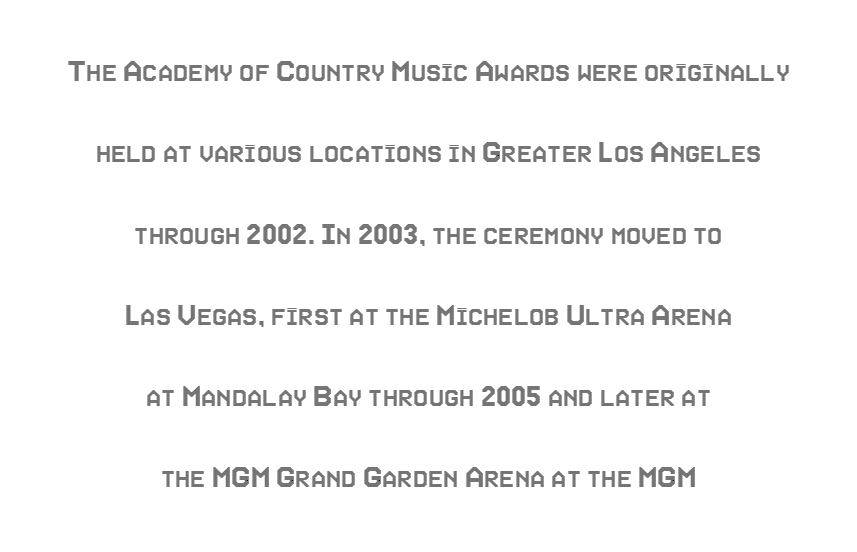
Anything drawn beneath the words? Only blank space. Successive baselines arrive slowly, with a big drop between each. This sample uses an upright cut, with every glyph sitting square on the baseline. These lines are rendered in a variable-pitch font. Is the block centered? Yes — each line is placed symmetrically about the middle.
